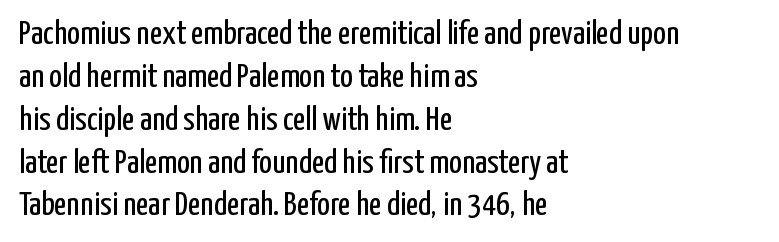
The image shows 34 px regular-weight, condensed sans-serif type, upright; set left-aligned, normal line spacing (1.26x), normal letter spacing, not underlined; low stroke contrast and a medium x-height.
